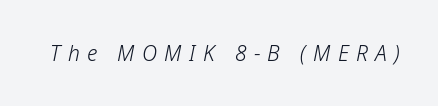
{"italic": "yes", "lean": "right", "slant_degrees": 12, "bold": "no", "underline": "no", "letter_spacing": "wide", "letter_spacing_em": 0.35, "glyph_px": 21}
